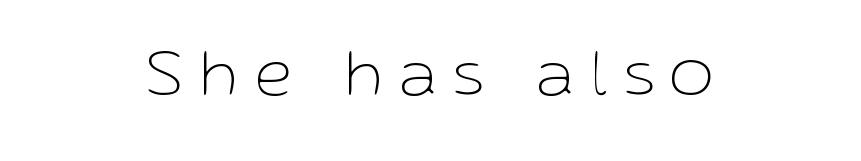
Q: Is the text bold? A: No.
Q: Is the text italic (slanted)? A: No, it is upright.
Q: Is the typeface a serif or a sans-serif typeface? A: Sans-serif.
Q: Is the text underlined? A: No.
Q: How is the paragraph aligned? A: Centered.
Q: Is the spacing between letters normal or unusually wide? A: Unusually wide.
Q: Width (condensed, normal, or wide)? A: Normal.
Q: Stroke contrast? A: Low.
Q: x-height? A: Medium.
Q: Monospaced? A: No.
